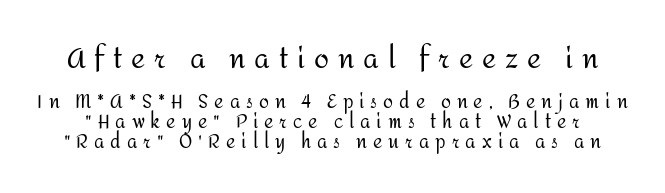
Q: Is the text bold? A: No.
Q: Is the text italic (slanted)? A: No, it is upright.
Q: Is the text underlined? A: No.
Q: Is the spacing between letters normal or unusually wide? A: Unusually wide.
Q: Is the spacing between lines tight, normal or loose? A: Tight.
Q: Which block of text is set in a larger size, the first (top) or the second (bottom)? A: The first (top) one.
